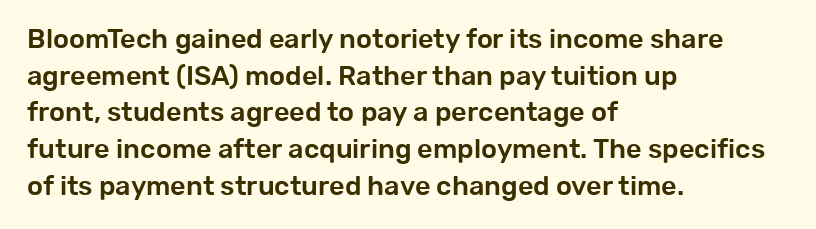
Q: Is the text italic (slanted)? A: No, it is upright.
Q: Is the text underlined? A: No.
Q: How is the paragraph aligned? A: Left-aligned.
Q: Is the spacing between letters normal or unusually wide? A: Normal.
Q: Is the spacing between lines tight, normal or loose? A: Normal.
